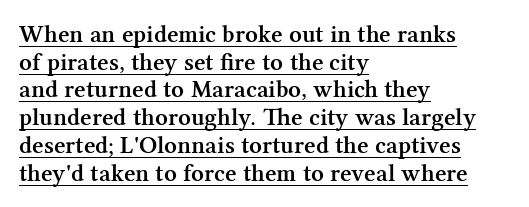
The image shows 25 px text type, upright; set left-aligned, tight line spacing (1.11x), normal letter spacing, underlined.
